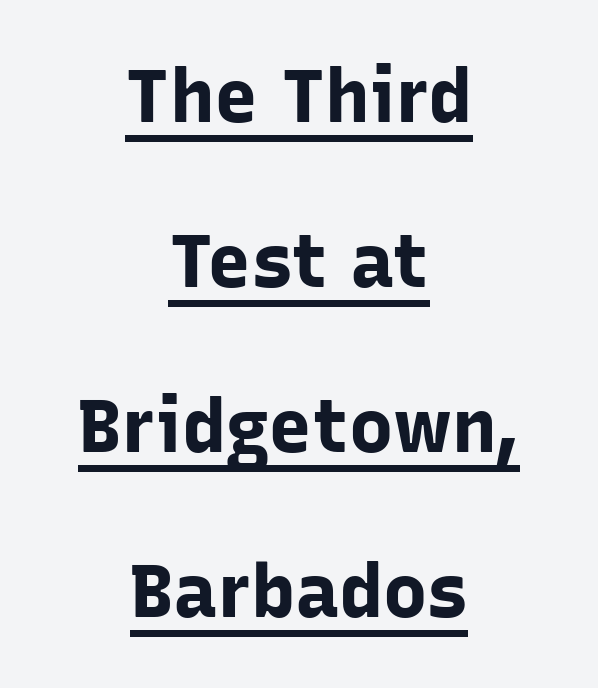
Q: Is the text bold? A: Yes.
Q: Is the text italic (slanted)? A: No, it is upright.
Q: Is the typeface a serif or a sans-serif typeface? A: Sans-serif.
Q: Is the text underlined? A: Yes.
Q: How is the paragraph aligned? A: Centered.
Q: Is the spacing between letters normal or unusually wide? A: Normal.
Q: Is the spacing between lines tight, normal or loose? A: Loose.
Q: Width (condensed, normal, or wide)? A: Normal.
Q: Stroke contrast? A: Low.
Q: x-height? A: Medium.
Q: Monospaced? A: No.
